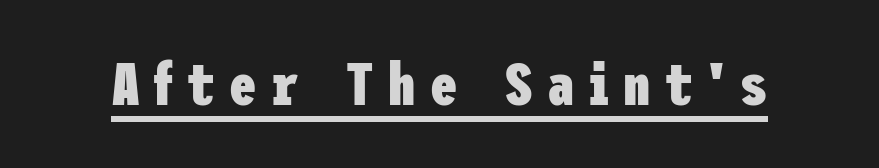
Q: Is the text bold? A: Yes.
Q: Is the text italic (slanted)? A: No, it is upright.
Q: Is the typeface a serif or a sans-serif typeface? A: Sans-serif.
Q: Is the text underlined? A: Yes.
Q: Is the spacing between letters normal or unusually wide? A: Unusually wide.
Q: Width (condensed, normal, or wide)? A: Condensed.
Q: Stroke contrast? A: Low.
Q: x-height? A: Medium.
